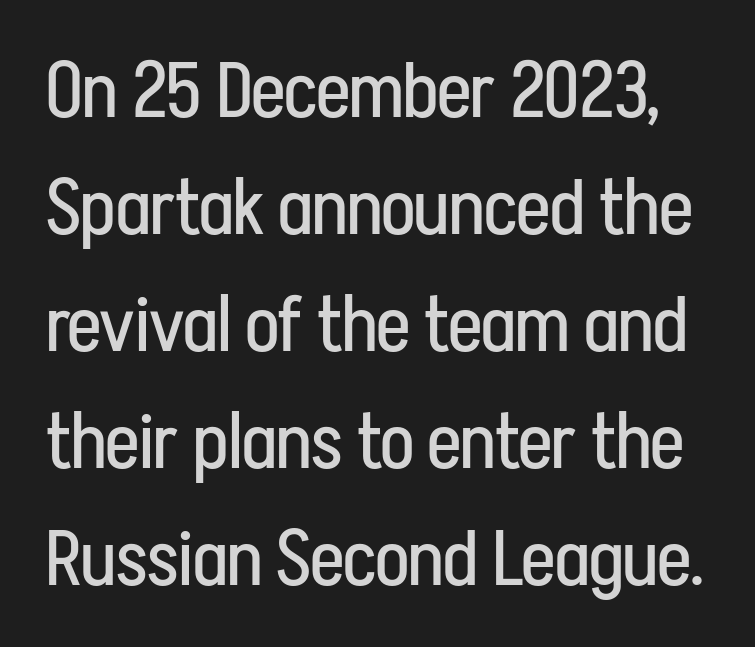
{"serif": "no", "italic": "no", "bold": "no", "weight": "regular", "width": "condensed", "stroke_contrast": "low", "x_height": "medium", "monospaced": "no", "underline": "no", "line_spacing": "normal", "line_spacing_ratio": 1.5, "letter_spacing": "normal", "letter_spacing_em": 0.0, "glyph_px": 78}
